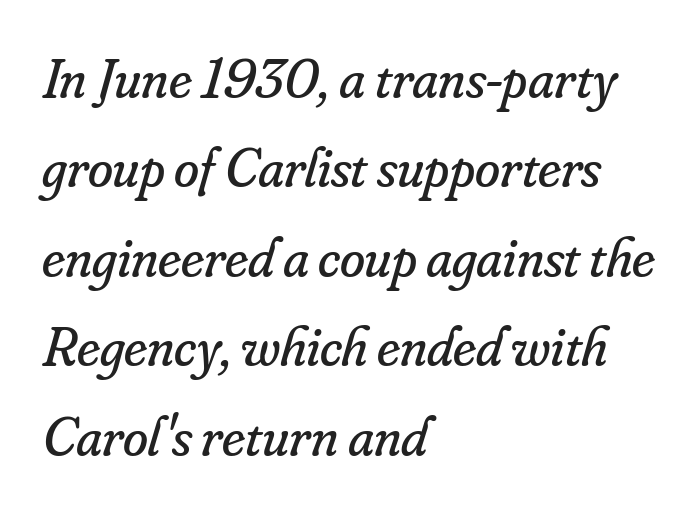
The image shows 57 px regular-weight serif type, italic (leaning right); set left-aligned, normal line spacing (1.57x), normal letter spacing, not underlined; low stroke contrast and a small x-height.
